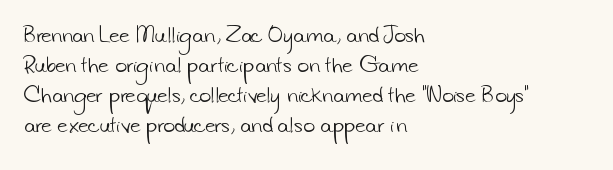
Observe the ordinary spacing: letters are neighbours, not strangers. One-word summary of the alignment: left. The cut favours lightness, reaching ordinary text weight at its darkest. Evenly set lines give the paragraph a standard silhouette. Rule under the text: the space is simply empty.
